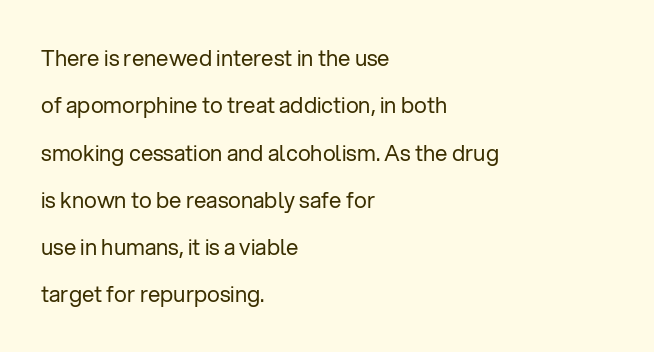
Q: Is the text bold? A: No.
Q: Is the text italic (slanted)? A: No, it is upright.
Q: Is the text underlined? A: No.
Q: How is the paragraph aligned? A: Left-aligned.
Q: Is the spacing between letters normal or unusually wide? A: Normal.
Q: Is the spacing between lines tight, normal or loose? A: Loose.
